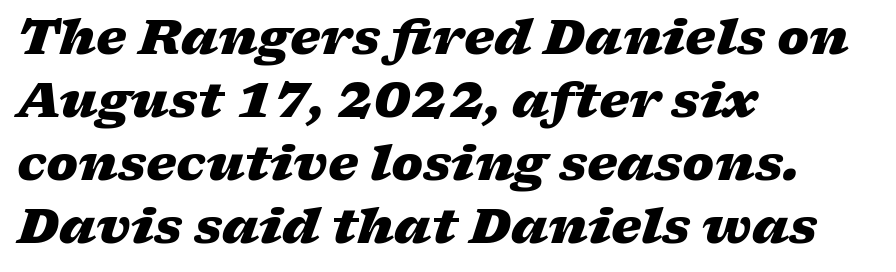
The image shows 48 px heavy, wide type, italic (leaning right); set left-aligned, normal line spacing (1.31x), normal letter spacing, not underlined; low stroke contrast and a medium x-height.
